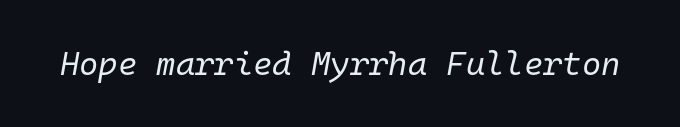
The image shows 33 px regular-weight type, italic (leaning right), monospaced; set normal letter spacing, not underlined; low stroke contrast and a medium x-height.
